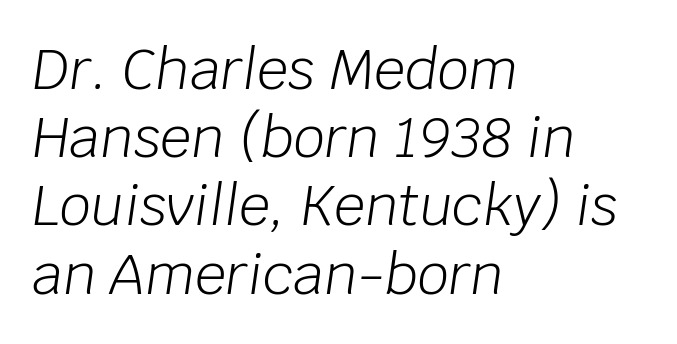
Q: Is the text bold? A: No.
Q: Is the text italic (slanted)? A: Yes, it leans right by about 8 degrees.
Q: Is the text underlined? A: No.
Q: How is the paragraph aligned? A: Left-aligned.
Q: Is the spacing between letters normal or unusually wide? A: Normal.
Q: Width (condensed, normal, or wide)? A: Normal.
Q: Stroke contrast? A: Low.
Q: x-height? A: Large.
Q: Monospaced? A: No.
